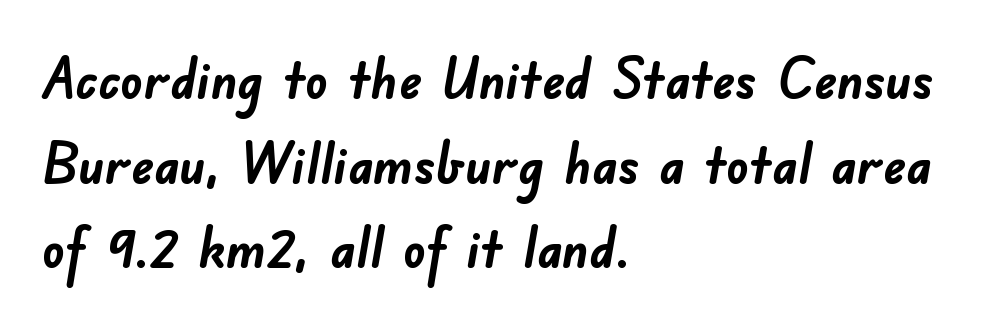
{"serif": "no", "bold": "yes", "weight": "semibold", "width": "normal", "stroke_contrast": "low", "x_height": "small", "monospaced": "no", "underline": "no", "align": "left", "line_spacing": "normal", "line_spacing_ratio": 1.51, "letter_spacing": "normal", "letter_spacing_em": 0.0, "glyph_px": 56}
